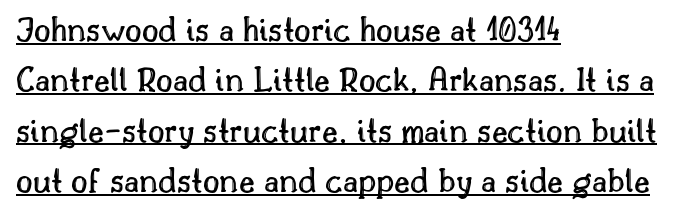
Q: Is the text italic (slanted)? A: No, it is upright.
Q: Is the text underlined? A: Yes.
Q: How is the paragraph aligned? A: Left-aligned.
Q: Is the spacing between letters normal or unusually wide? A: Normal.
Q: Is the spacing between lines tight, normal or loose? A: Normal.
Q: Width (condensed, normal, or wide)? A: Normal.
Q: x-height? A: Small.
Q: Monospaced? A: No.
